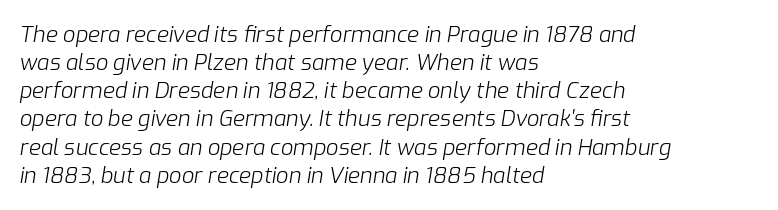
The zone under the glyphs is completely vacant. These glyphs show unthickened strokes, regular width or finer. Is the type slanted? Yes — the strokes lean at a clear angle. Regular leading.
